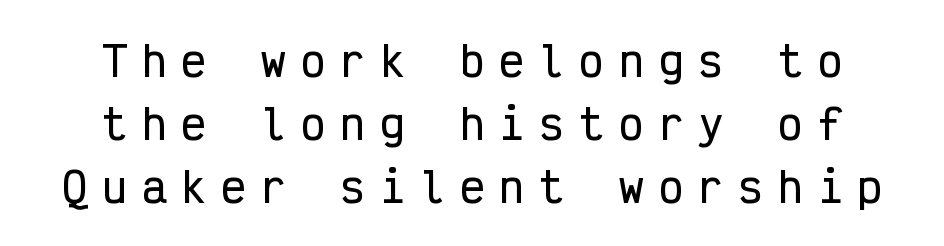
The image shows 41 px condensed sans-serif type, upright, monospaced; set centered, normal line spacing (1.54x), unusually wide letter spacing (+0.37 em), not underlined; low stroke contrast and a medium x-height.
